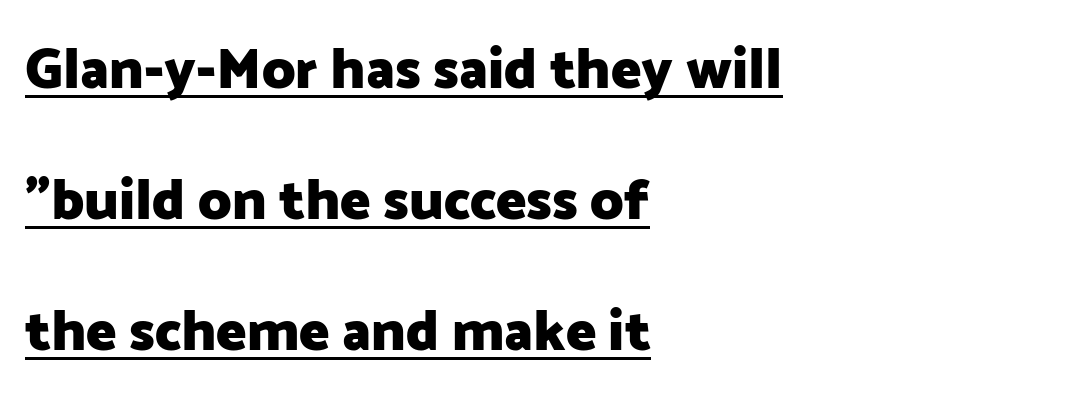
Q: Is the text bold? A: Yes.
Q: Is the text italic (slanted)? A: No, it is upright.
Q: Is the typeface a serif or a sans-serif typeface? A: Sans-serif.
Q: Is the text underlined? A: Yes.
Q: How is the paragraph aligned? A: Left-aligned.
Q: Is the spacing between letters normal or unusually wide? A: Normal.
Q: Is the spacing between lines tight, normal or loose? A: Loose.
Q: Width (condensed, normal, or wide)? A: Normal.
Q: Stroke contrast? A: Low.
Q: x-height? A: Medium.
Q: Monospaced? A: No.
